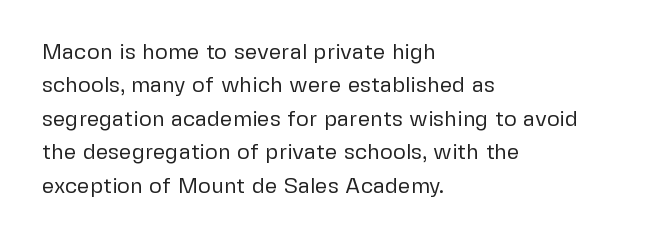
The image shows 22 px text type, upright; set left-aligned, normal line spacing (1.52x), normal letter spacing, not underlined.
